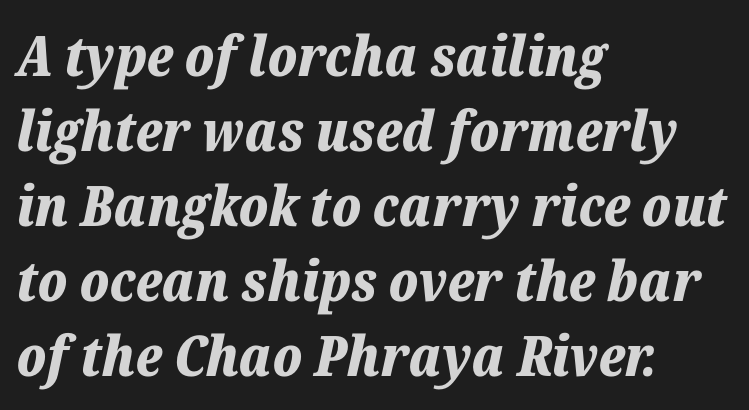
{"italic": "yes", "lean": "right", "slant_degrees": 12, "bold": "yes", "weight": "bold", "width": "normal", "stroke_contrast": "low", "x_height": "medium", "monospaced": "no", "underline": "no", "align": "left", "line_spacing": "normal", "line_spacing_ratio": 1.34, "letter_spacing": "normal", "letter_spacing_em": 0.0, "glyph_px": 56}
